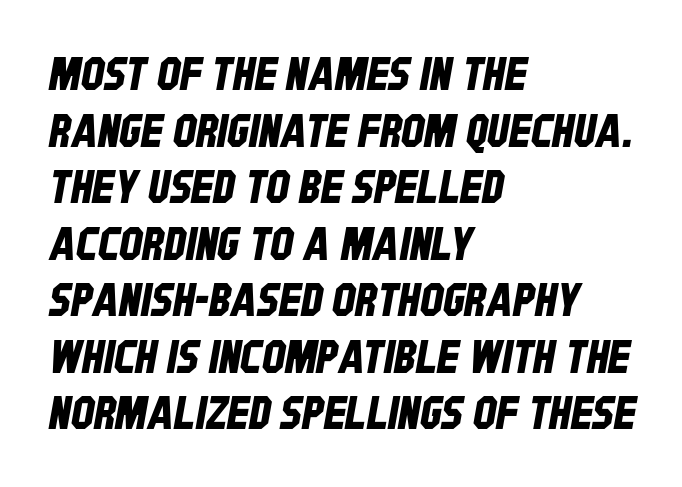
The image shows 46 px condensed sans-serif type; set left-aligned, line spacing 1.23x, normal letter spacing, not underlined; low stroke contrast and a large x-height.
